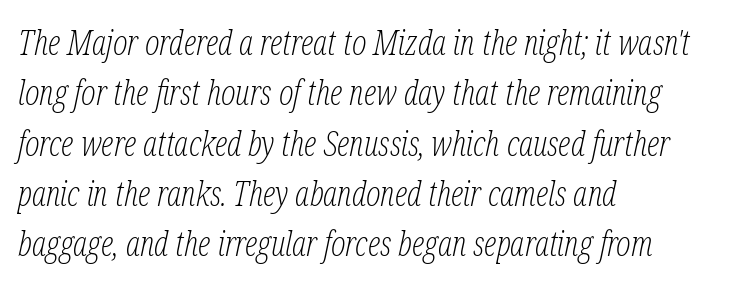
Q: Is the text bold? A: No.
Q: Is the text italic (slanted)? A: Yes, it leans right by about 12 degrees.
Q: Is the typeface a serif or a sans-serif typeface? A: Serif.
Q: Is the text underlined? A: No.
Q: How is the paragraph aligned? A: Left-aligned.
Q: Is the spacing between letters normal or unusually wide? A: Normal.
Q: Is the spacing between lines tight, normal or loose? A: Normal.
Q: Width (condensed, normal, or wide)? A: Condensed.
Q: Stroke contrast? A: Low.
Q: x-height? A: Medium.
Q: Monospaced? A: No.
